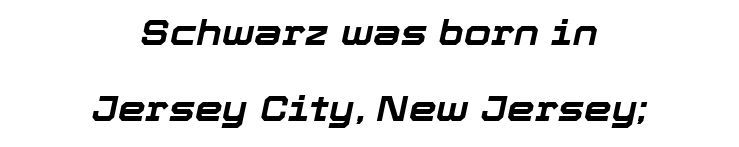
The text carries the slant typical of an italic or oblique font. Casual observation: everything's sitting right in the middle. Nobody touched the tracking dial on this one. Underlining? Definitely not there.
